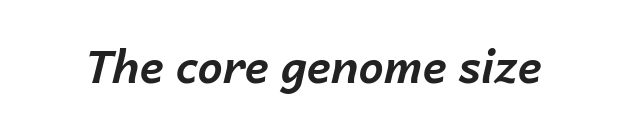
Character widths vary here, with narrow letters taking less room than wide ones. Rule under the text: the space is simply empty. Does extra space separate the letters? No, they use regular spacing. In terms of weight, the rendering is a true, heavy bold. An italicized treatment has been applied to the whole sample.
